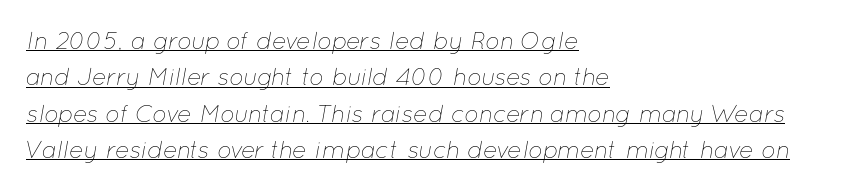
Where is the straight margin? On the left. Quick note: underline on. The vertical gap from one line to the next is medium. In terms of letterspacing, this is plain default setting. Weight: not bold — regular or lighter.
